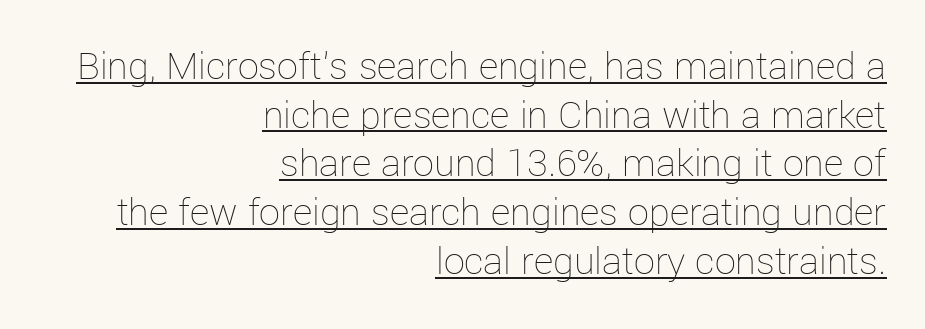
Q: Is the text bold? A: No.
Q: Is the text italic (slanted)? A: No, it is upright.
Q: Is the text underlined? A: Yes.
Q: How is the paragraph aligned? A: Right-aligned.
Q: Is the spacing between letters normal or unusually wide? A: Normal.
Q: Width (condensed, normal, or wide)? A: Normal.
Q: Stroke contrast? A: Low.
Q: x-height? A: Medium.
Q: Monospaced? A: No.
